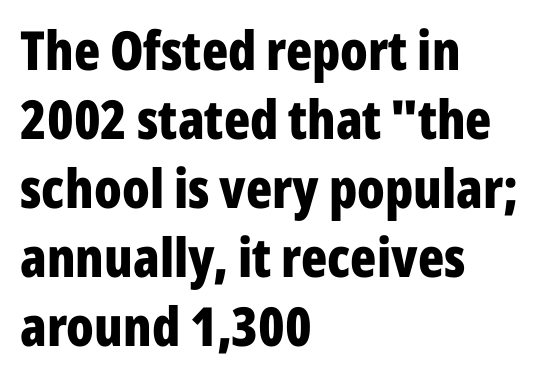
The image shows 54 px bold, condensed sans-serif type, upright; set left-aligned, normal line spacing (1.28x), normal letter spacing, not underlined; low stroke contrast and a medium x-height.
